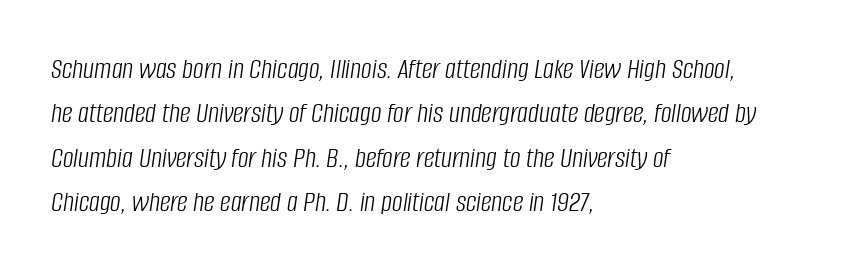
The image shows 30 px light, condensed type, italic (leaning right); set left-aligned, normal line spacing (1.48x), normal letter spacing, not underlined; low stroke contrast and a large x-height.
